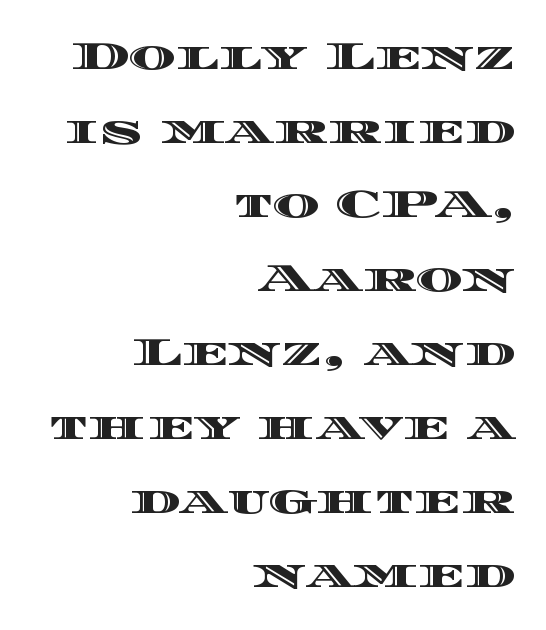
Q: Is the text italic (slanted)? A: No, it is upright.
Q: Is the text underlined? A: No.
Q: How is the paragraph aligned? A: Right-aligned.
Q: Is the spacing between letters normal or unusually wide? A: Normal.
Q: Width (condensed, normal, or wide)? A: Wide.
Q: x-height? A: Large.
Q: Monospaced? A: No.
